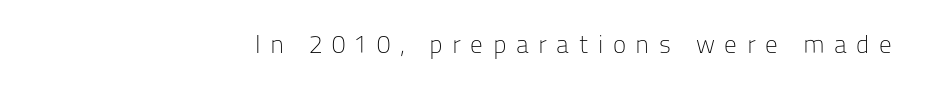
The image shows 25 px text type, upright; set right-aligned, unusually wide letter spacing (+0.38 em), not underlined.
